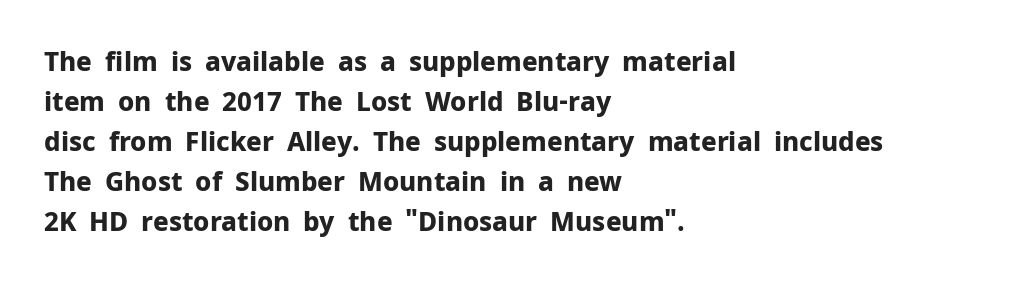
The image shows 26 px bold type, upright; set left-aligned, normal line spacing (1.54x), normal letter spacing, not underlined.
